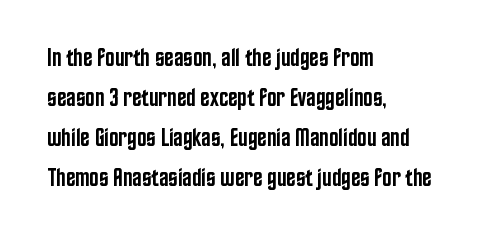
The image shows 25 px text type, upright; set left-aligned, normal line spacing (1.6x), normal letter spacing, not underlined.
